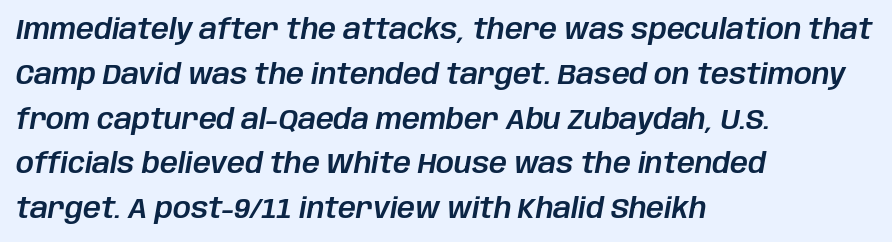
The vertical gap from one line to the next is medium. Do the characters align in a grid? No, the font is proportional. Is the block centered? No — it sits flush against the left margin. The space beneath each line is pristine and unruled. The gaps between neighbouring characters are ordinary and unremarkable.
